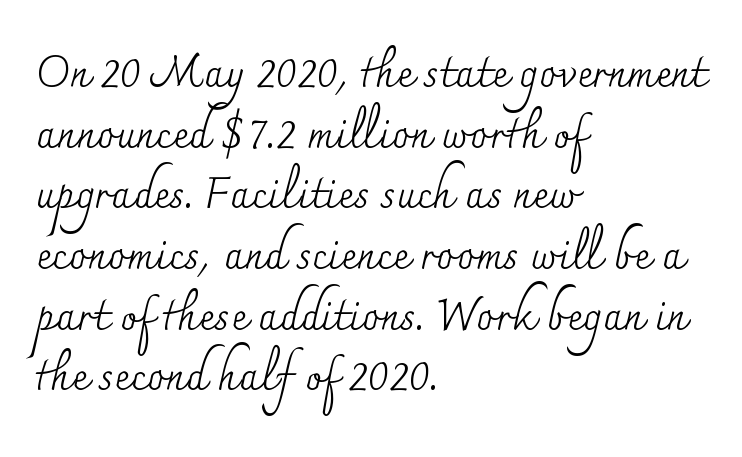
{"serif": "yes", "bold": "no", "weight": "regular", "width": "normal", "stroke_contrast": "medium", "x_height": "small", "monospaced": "no", "underline": "no", "align": "left", "line_spacing": "normal", "line_spacing_ratio": 1.41, "letter_spacing": "normal", "letter_spacing_em": 0.0, "glyph_px": 43}
